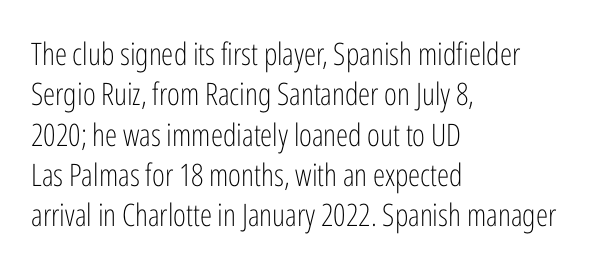
{"serif": "no", "italic": "no", "bold": "no", "weight": "light", "width": "condensed", "stroke_contrast": "low", "x_height": "medium", "monospaced": "no", "underline": "no", "align": "left", "line_spacing": "normal", "line_spacing_ratio": 1.3, "letter_spacing": "normal", "letter_spacing_em": 0.0, "glyph_px": 31}
